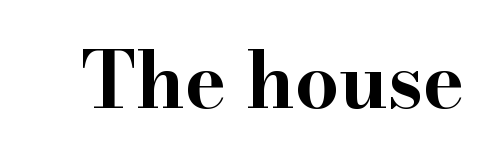
Q: Is the text bold? A: Yes.
Q: Is the text italic (slanted)? A: No, it is upright.
Q: Is the typeface a serif or a sans-serif typeface? A: Serif.
Q: Is the text underlined? A: No.
Q: Is the spacing between letters normal or unusually wide? A: Normal.
Q: Width (condensed, normal, or wide)? A: Wide.
Q: Stroke contrast? A: High.
Q: x-height? A: Small.
Q: Monospaced? A: No.
